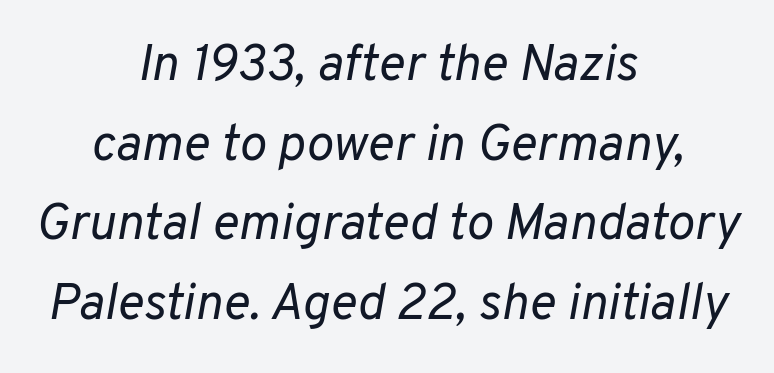
The image shows 51 px regular-weight type, italic (leaning right); set centered, normal line spacing (1.56x), normal letter spacing, not underlined; low stroke contrast and a medium x-height.
